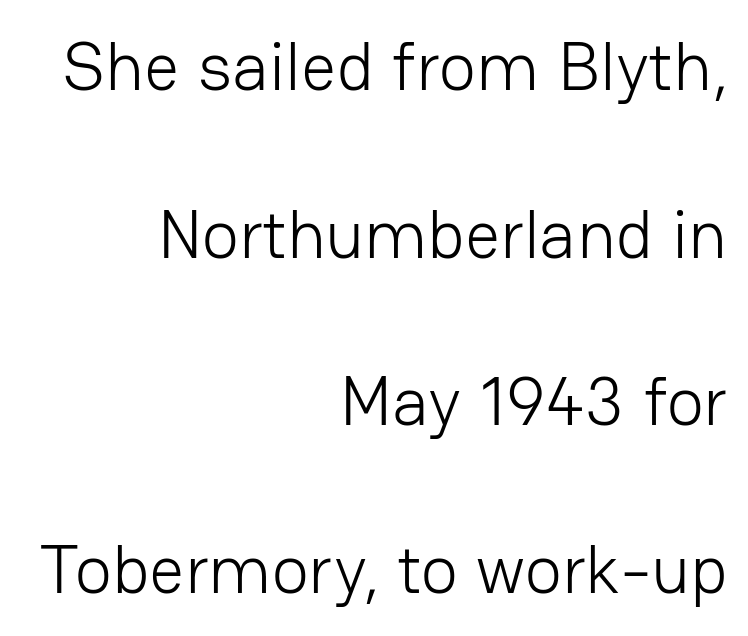
Q: Is the text bold? A: No.
Q: Is the text italic (slanted)? A: No, it is upright.
Q: Is the typeface a serif or a sans-serif typeface? A: Sans-serif.
Q: Is the text underlined? A: No.
Q: How is the paragraph aligned? A: Right-aligned.
Q: Is the spacing between letters normal or unusually wide? A: Normal.
Q: Is the spacing between lines tight, normal or loose? A: Loose.
Q: Width (condensed, normal, or wide)? A: Normal.
Q: Stroke contrast? A: Low.
Q: x-height? A: Medium.
Q: Monospaced? A: No.
